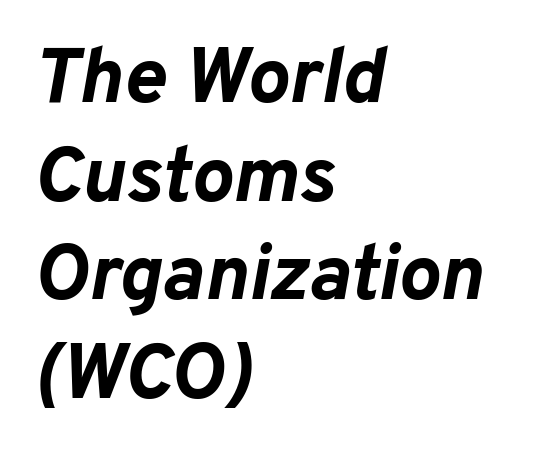
Q: Is the text bold? A: Yes.
Q: Is the text italic (slanted)? A: Yes, it leans right by about 10 degrees.
Q: Is the text underlined? A: No.
Q: How is the paragraph aligned? A: Left-aligned.
Q: Is the spacing between letters normal or unusually wide? A: Normal.
Q: Is the spacing between lines tight, normal or loose? A: Normal.
Q: Width (condensed, normal, or wide)? A: Normal.
Q: Stroke contrast? A: Low.
Q: x-height? A: Medium.
Q: Monospaced? A: No.
